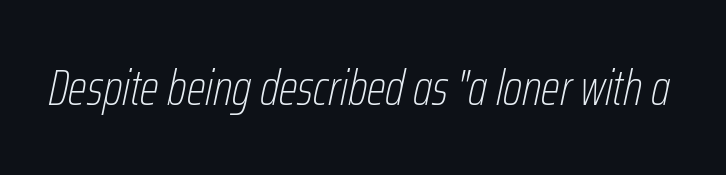
{"italic": "yes", "lean": "right", "slant_degrees": 12, "bold": "no", "weight": "thin", "width": "condensed", "stroke_contrast": "low", "x_height": "medium", "monospaced": "no", "underline": "no", "letter_spacing": "normal", "letter_spacing_em": 0.0, "glyph_px": 50}
